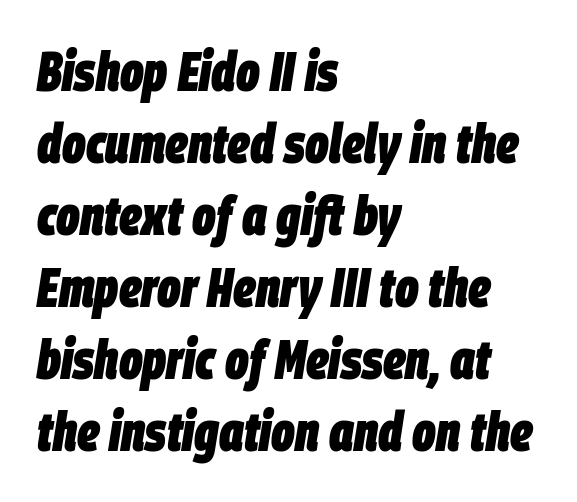
{"italic": "yes", "lean": "right", "slant_degrees": 9, "bold": "yes", "weight": "heavy", "width": "condensed", "stroke_contrast": "low", "x_height": "large", "monospaced": "no", "underline": "no", "align": "left", "line_spacing": "normal", "line_spacing_ratio": 1.31, "letter_spacing": "normal", "letter_spacing_em": 0.0, "glyph_px": 55}
